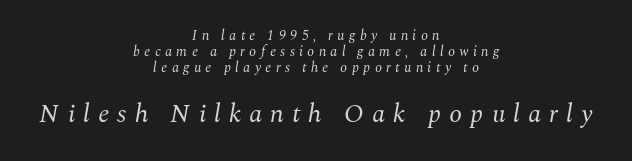
The image shows 26 px text type, italic (leaning right); set centered, tight line spacing (1.15x), unusually wide letter spacing (+0.31 em), not underlined; the second (bottom) block is 1.86x larger.
